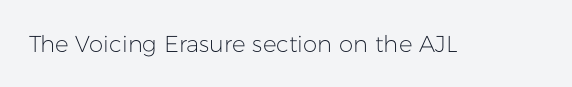
Q: Is the text bold? A: No.
Q: Is the text italic (slanted)? A: No, it is upright.
Q: Is the text underlined? A: No.
Q: Is the spacing between letters normal or unusually wide? A: Normal.
